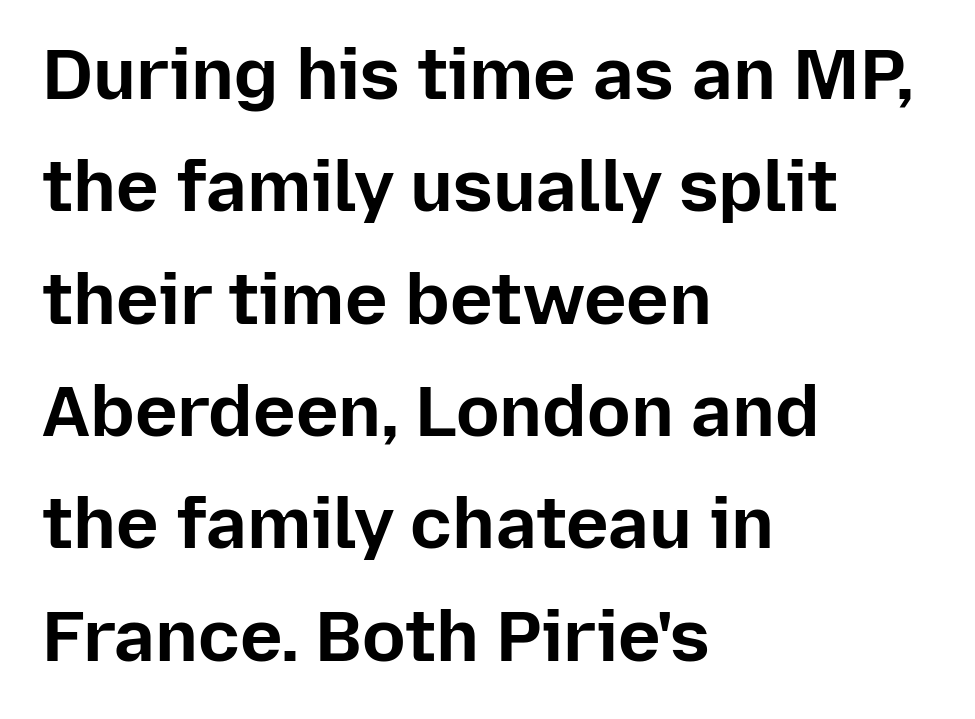
The image shows 72 px bold sans-serif type, upright; set left-aligned, normal line spacing (1.56x), normal letter spacing, not underlined; low stroke contrast and a medium x-height.
